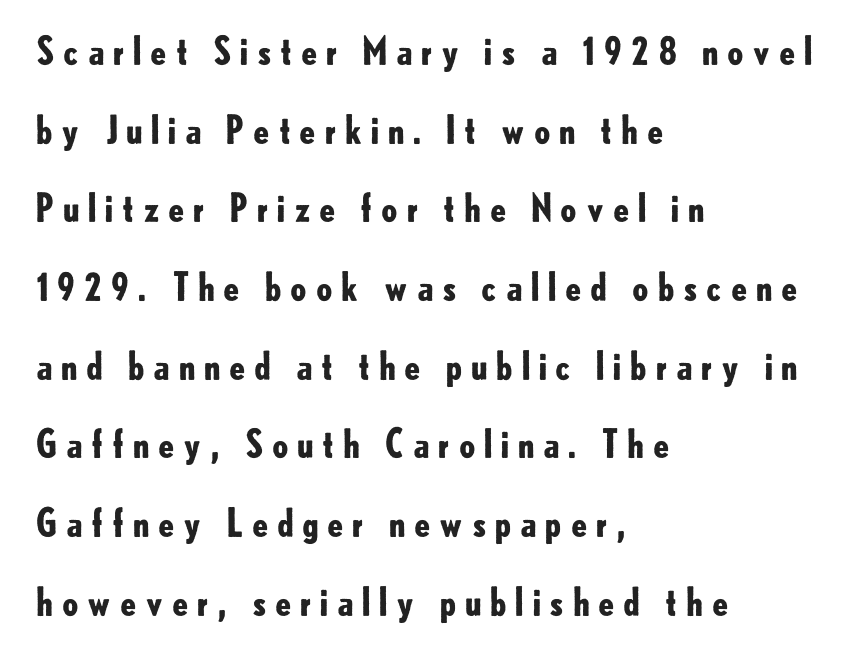
The image shows 38 px bold sans-serif type, upright; set left-aligned, loose line spacing (2.07x), not underlined; low stroke contrast and a small x-height.
